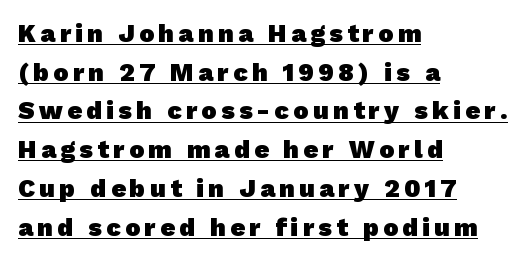
Q: Is the text bold? A: Yes.
Q: Is the text underlined? A: Yes.
Q: How is the paragraph aligned? A: Left-aligned.
Q: Is the spacing between lines tight, normal or loose? A: Normal.
